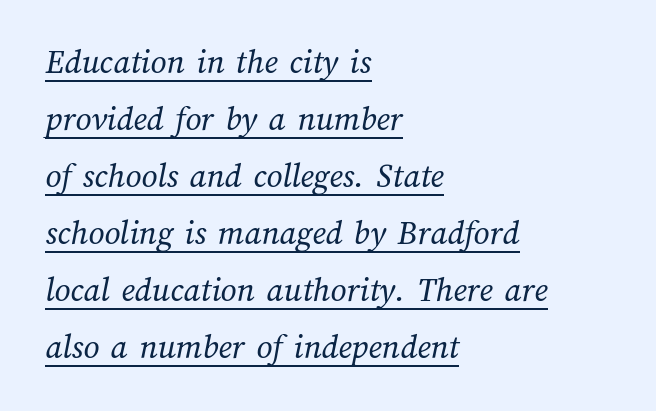
Q: Is the text bold? A: No.
Q: Is the text underlined? A: Yes.
Q: How is the paragraph aligned? A: Left-aligned.
Q: Is the spacing between letters normal or unusually wide? A: Normal.
Q: Is the spacing between lines tight, normal or loose? A: Normal.
Q: Width (condensed, normal, or wide)? A: Normal.
Q: Stroke contrast? A: Medium.
Q: x-height? A: Medium.
Q: Monospaced? A: No.
